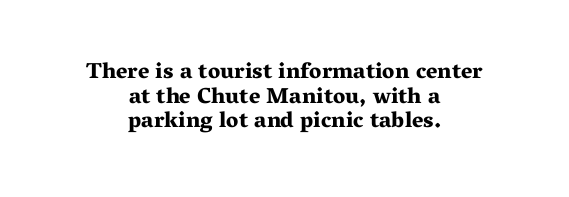
Q: Is the text bold? A: Yes.
Q: Is the text italic (slanted)? A: No, it is upright.
Q: Is the text underlined? A: No.
Q: How is the paragraph aligned? A: Centered.
Q: Is the spacing between letters normal or unusually wide? A: Normal.
Q: Is the spacing between lines tight, normal or loose? A: Tight.
